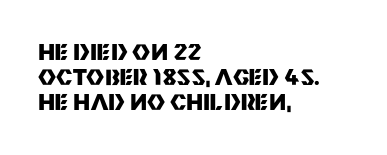
The image shows 22 px bold type, upright; set left-aligned, tight line spacing (1.14x), normal letter spacing, not underlined.
